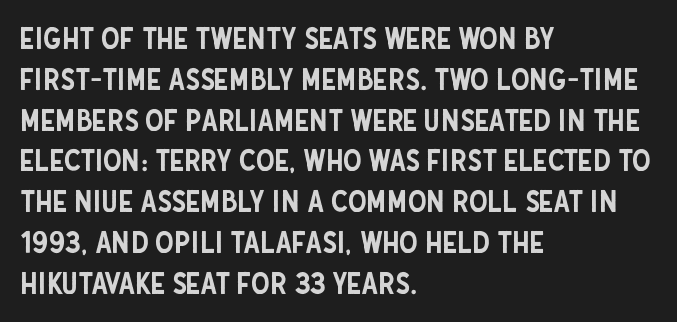
Glance below the letters and you will spot only blank space. Character widths vary here, with narrow letters taking less room than wide ones. Posture: straight, roman, zero tilt. Is the letter spacing exaggerated? No — it looks like the ordinary default. Normally led — the rows are evenly, conventionally spaced.
